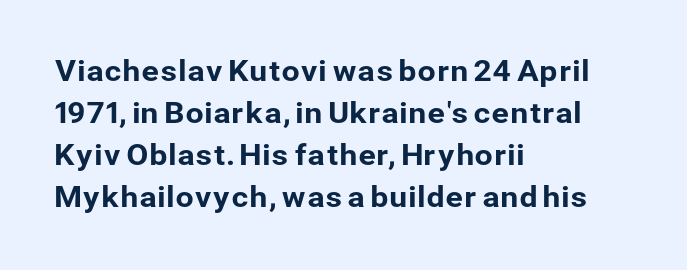
The image shows 29 px sans-serif type, upright; set left-aligned, normal line spacing (1.45x), normal letter spacing, not underlined; low stroke contrast and a medium x-height.
